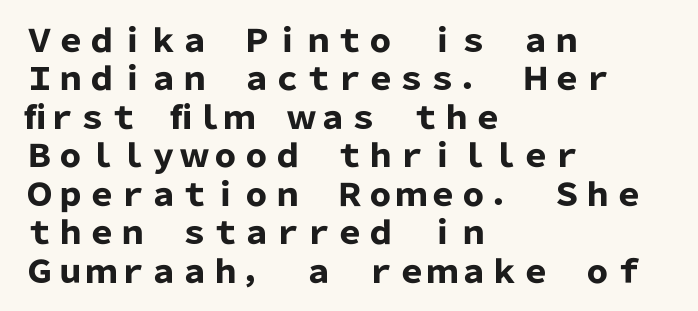
Q: Is the text bold? A: Yes.
Q: Is the text italic (slanted)? A: No, it is upright.
Q: Is the typeface a serif or a sans-serif typeface? A: Sans-serif.
Q: Is the text underlined? A: No.
Q: How is the paragraph aligned? A: Left-aligned.
Q: Is the spacing between letters normal or unusually wide? A: Normal.
Q: Width (condensed, normal, or wide)? A: Normal.
Q: Stroke contrast? A: Low.
Q: x-height? A: Medium.
Q: Monospaced? A: No.
